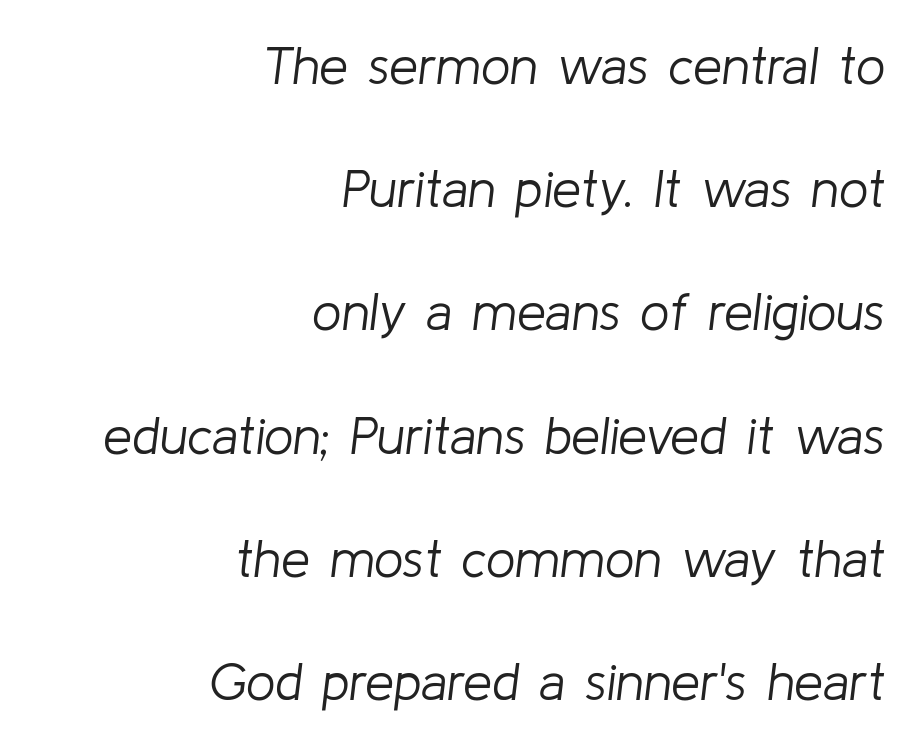
The image shows 52 px light type, italic (leaning right); set right-aligned, loose line spacing (2.37x), normal letter spacing, not underlined; low stroke contrast and a medium x-height.
